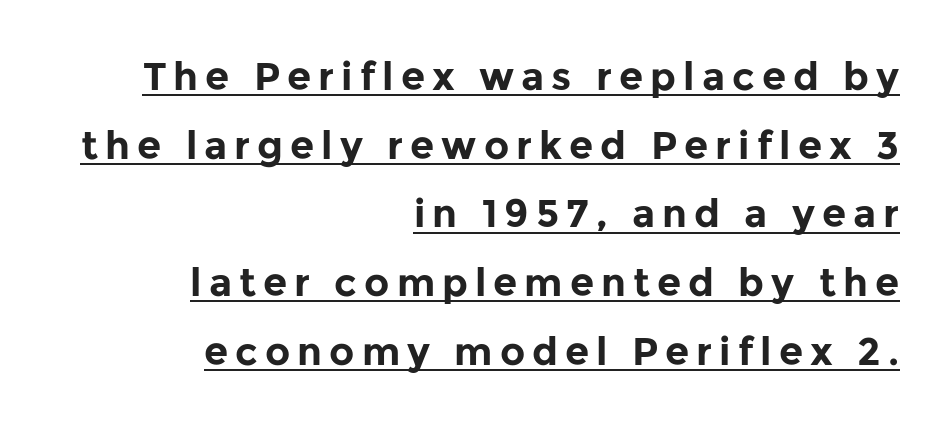
Q: Is the text bold? A: Yes.
Q: Is the text italic (slanted)? A: No, it is upright.
Q: Is the typeface a serif or a sans-serif typeface? A: Sans-serif.
Q: Is the text underlined? A: Yes.
Q: How is the paragraph aligned? A: Right-aligned.
Q: Width (condensed, normal, or wide)? A: Normal.
Q: Stroke contrast? A: Low.
Q: x-height? A: Medium.
Q: Monospaced? A: No.
